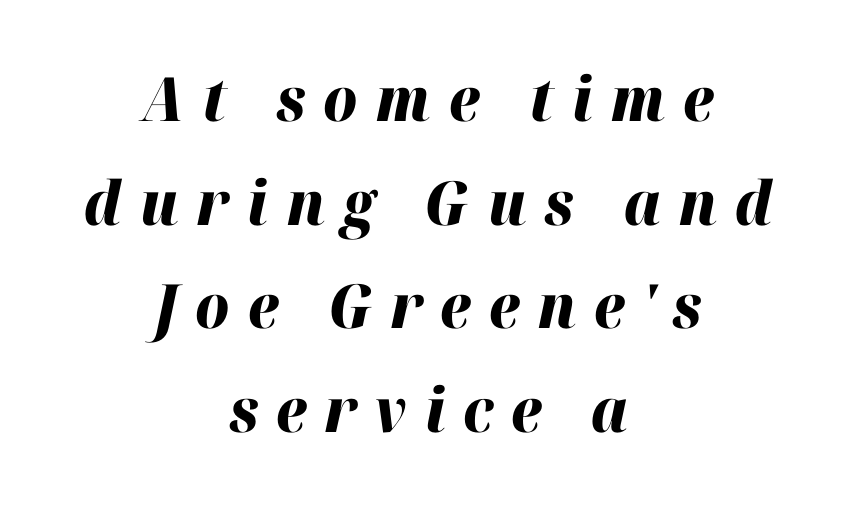
{"italic": "yes", "lean": "right", "slant_degrees": 12, "bold": "yes", "weight": "heavy", "width": "normal", "stroke_contrast": "high", "x_height": "medium", "monospaced": "no", "underline": "no", "align": "center", "line_spacing": "normal", "line_spacing_ratio": 1.7, "letter_spacing": "wide", "letter_spacing_em": 0.29, "glyph_px": 61}
